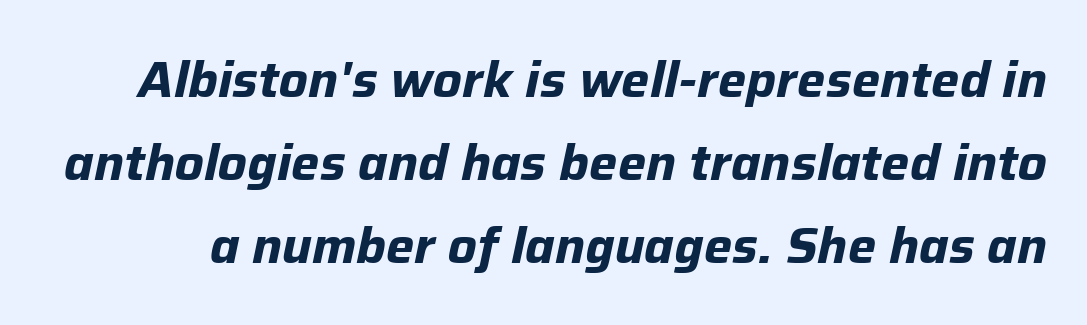
Default kerning and tracking; the words read as compact shapes. Pretty heavy lettering here — definitely bold. The area under the type is left untouched. The face used here has a pronounced slope to its letters. Looks like regular typesetting: each glyph gets only the width it needs.
